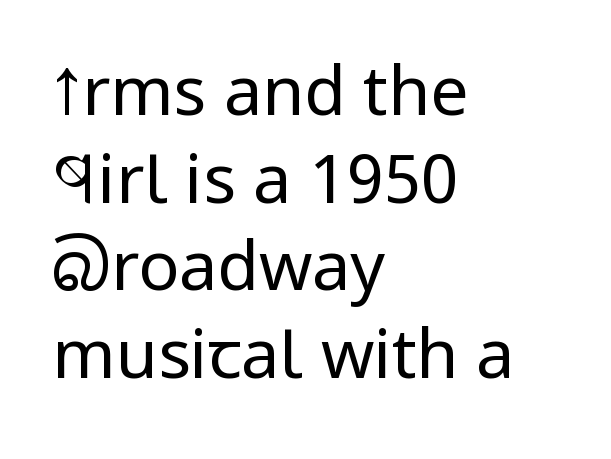
{"serif": "no", "italic": "no", "bold": "no", "weight": "regular", "width": "condensed", "stroke_contrast": "low", "x_height": "large", "monospaced": "no", "underline": "no", "align": "left", "line_spacing": "normal", "line_spacing_ratio": 1.29, "letter_spacing": "normal", "letter_spacing_em": 0.0, "glyph_px": 68}
